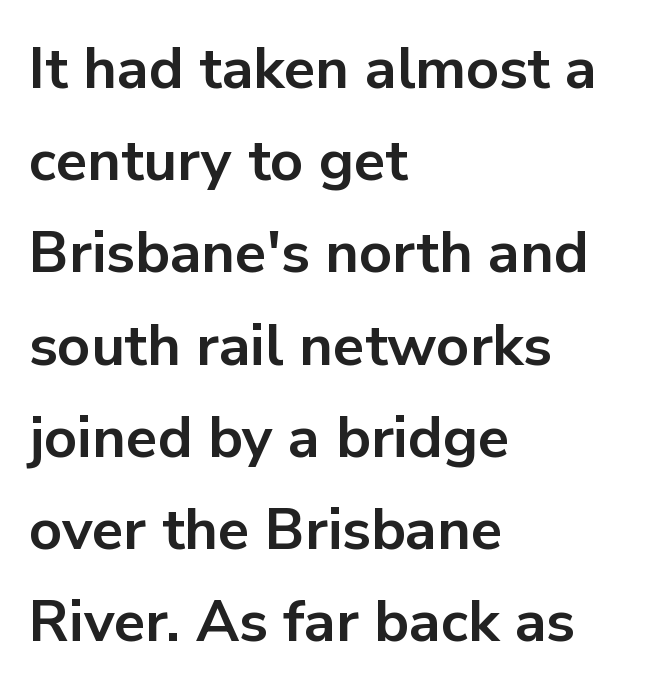
Is this a fixed-width face? No — the glyphs have proportional, varying widths. Short note: letters normally spaced. The passage shown is typeset with a sans-serif family. Designer's note — italics off, roman on. Reading down the block, your eye returns to a fixed left position each line. Type without underlining.
